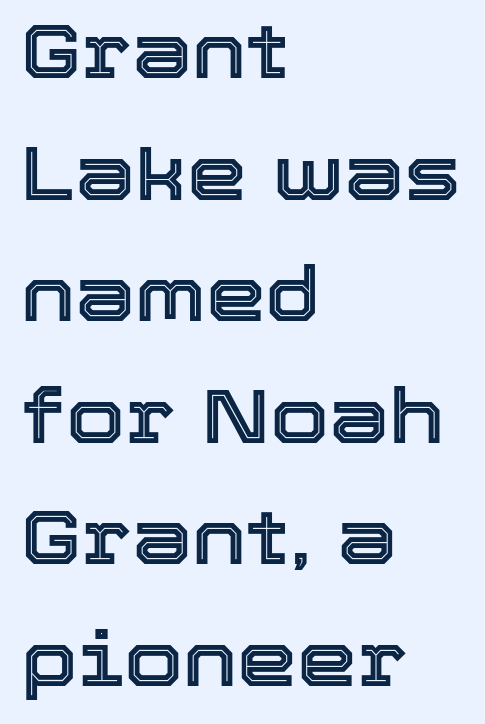
The image shows 76 px text type, upright; set left-aligned, normal line spacing (1.6x), normal letter spacing, not underlined; a medium x-height.
